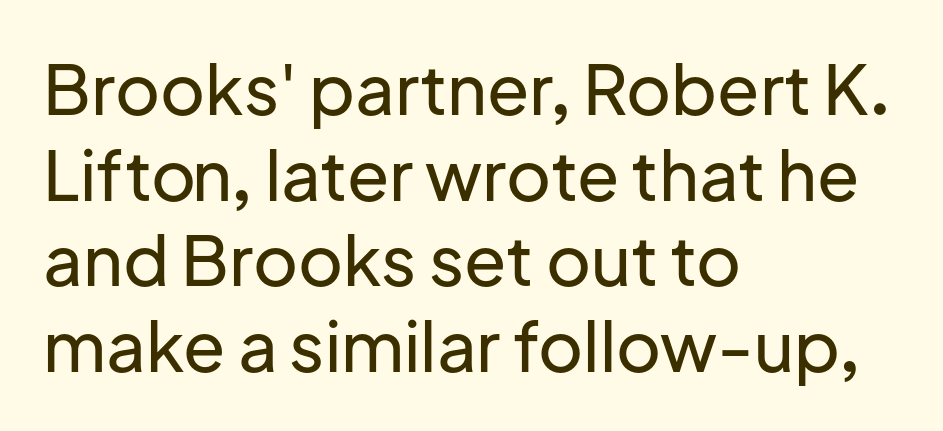
{"serif": "no", "italic": "no", "width": "normal", "stroke_contrast": "low", "x_height": "medium", "monospaced": "no", "underline": "no", "align": "left", "line_spacing_ratio": 1.24, "letter_spacing": "normal", "letter_spacing_em": 0.0, "glyph_px": 69}
